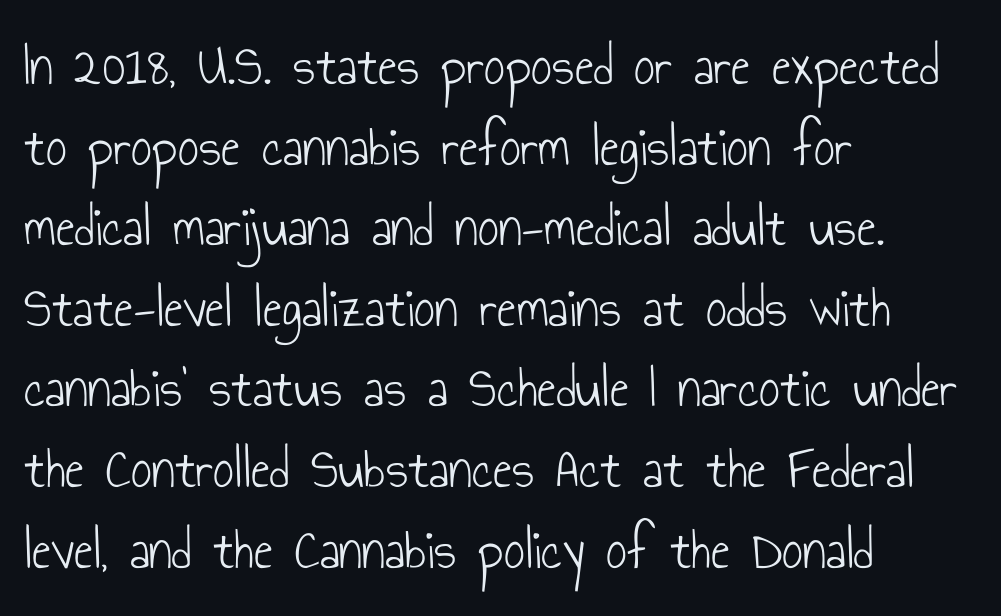
Q: Is the text bold? A: No.
Q: Is the text italic (slanted)? A: No, it is upright.
Q: Is the typeface a serif or a sans-serif typeface? A: Sans-serif.
Q: Is the text underlined? A: No.
Q: How is the paragraph aligned? A: Left-aligned.
Q: Is the spacing between letters normal or unusually wide? A: Normal.
Q: Is the spacing between lines tight, normal or loose? A: Normal.
Q: Width (condensed, normal, or wide)? A: Condensed.
Q: Stroke contrast? A: Low.
Q: x-height? A: Small.
Q: Monospaced? A: No.
